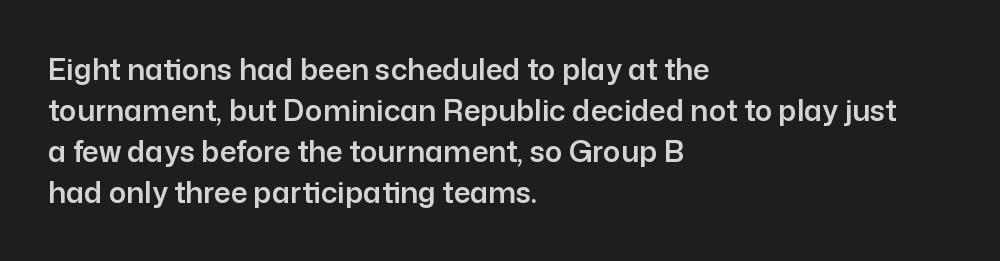
Q: Is the text italic (slanted)? A: No, it is upright.
Q: Is the typeface a serif or a sans-serif typeface? A: Sans-serif.
Q: Is the text underlined? A: No.
Q: How is the paragraph aligned? A: Left-aligned.
Q: Is the spacing between letters normal or unusually wide? A: Normal.
Q: Is the spacing between lines tight, normal or loose? A: Normal.
Q: Width (condensed, normal, or wide)? A: Normal.
Q: Stroke contrast? A: Low.
Q: x-height? A: Medium.
Q: Monospaced? A: No.
